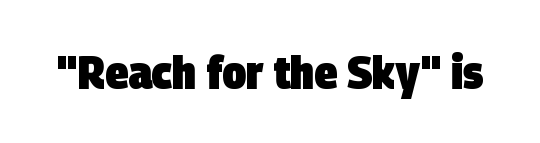
Is this a fixed-width face? No — the glyphs have proportional, varying widths. Type without underlining. The letters sit at their default tracking, neither squeezed nor spread. The font family rendered here belongs to the sans-serif group.
